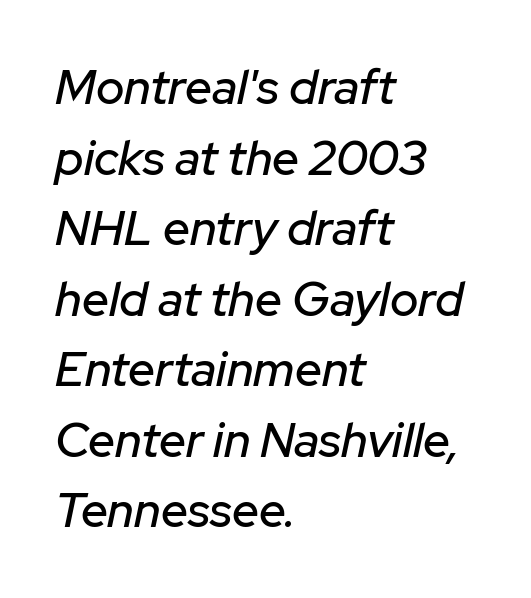
The image shows 48 px text type, italic (leaning right); set left-aligned, normal line spacing (1.47x), normal letter spacing, not underlined; low stroke contrast and a medium x-height.
